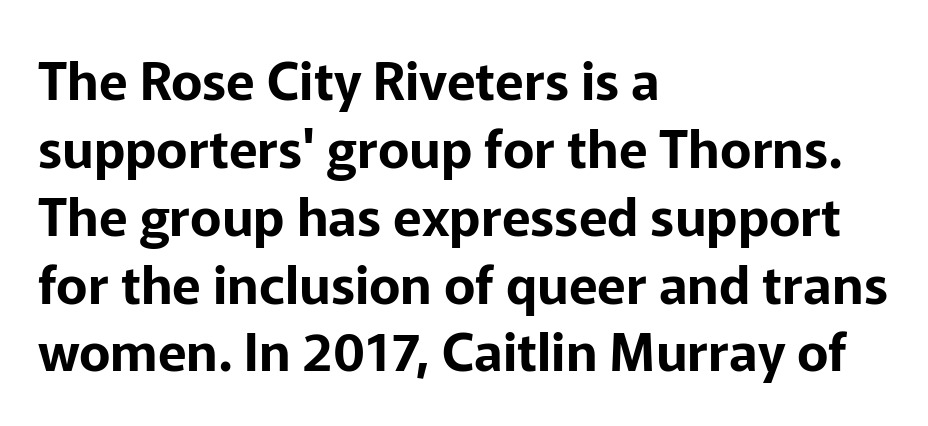
Q: Is the text italic (slanted)? A: No, it is upright.
Q: Is the typeface a serif or a sans-serif typeface? A: Sans-serif.
Q: Is the text underlined? A: No.
Q: How is the paragraph aligned? A: Left-aligned.
Q: Is the spacing between letters normal or unusually wide? A: Normal.
Q: Is the spacing between lines tight, normal or loose? A: Normal.
Q: Width (condensed, normal, or wide)? A: Normal.
Q: Stroke contrast? A: Low.
Q: x-height? A: Medium.
Q: Monospaced? A: No.
